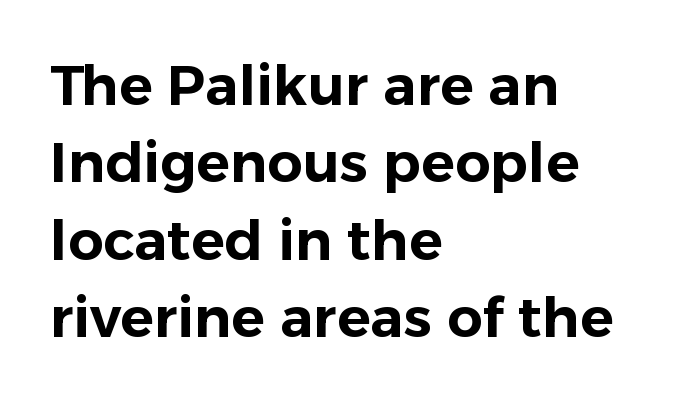
Q: Is the text italic (slanted)? A: No, it is upright.
Q: Is the typeface a serif or a sans-serif typeface? A: Sans-serif.
Q: Is the text underlined? A: No.
Q: How is the paragraph aligned? A: Left-aligned.
Q: Is the spacing between letters normal or unusually wide? A: Normal.
Q: Is the spacing between lines tight, normal or loose? A: Normal.
Q: Width (condensed, normal, or wide)? A: Normal.
Q: Stroke contrast? A: Low.
Q: x-height? A: Medium.
Q: Monospaced? A: No.
